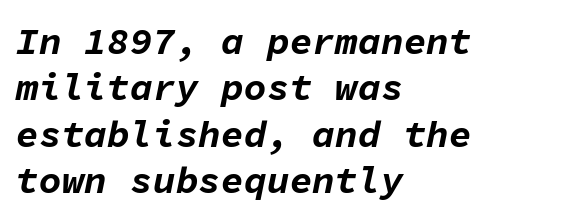
The image shows 38 px bold type, italic (leaning right), monospaced; set left-aligned, line spacing 1.22x, normal letter spacing, not underlined; low stroke contrast and a medium x-height.
